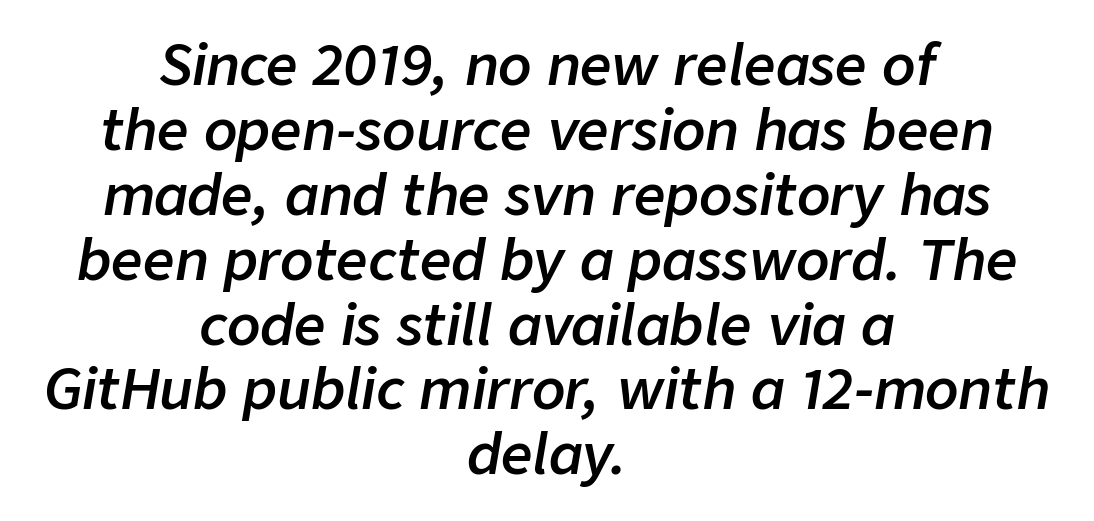
Q: Is the text bold? A: Semi-bold.
Q: Is the text italic (slanted)? A: Yes, it leans right by about 9 degrees.
Q: Is the text underlined? A: No.
Q: How is the paragraph aligned? A: Centered.
Q: Is the spacing between letters normal or unusually wide? A: Normal.
Q: Width (condensed, normal, or wide)? A: Normal.
Q: Stroke contrast? A: Low.
Q: x-height? A: Medium.
Q: Monospaced? A: No.
